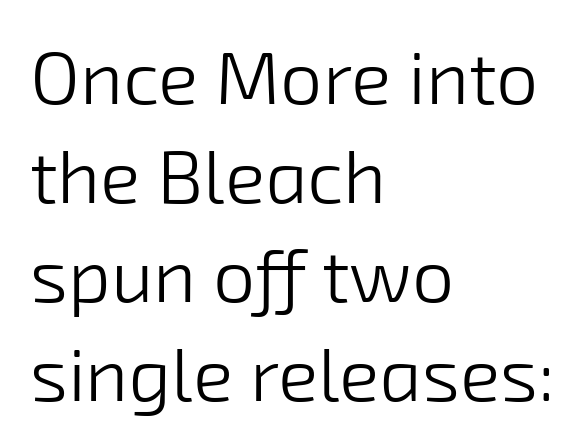
The image shows 75 px light sans-serif type; set left-aligned, normal line spacing (1.32x), normal letter spacing, not underlined; low stroke contrast and a medium x-height.
